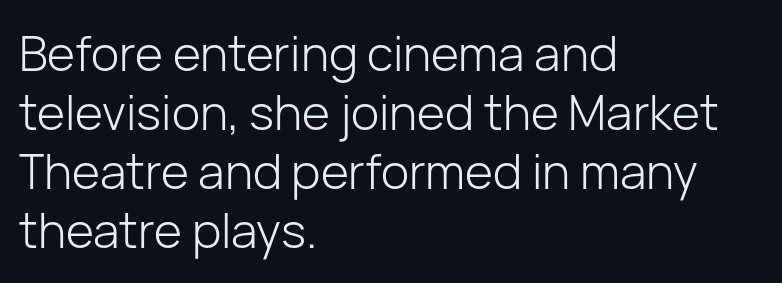
The image shows 48 px light sans-serif type, upright; set left-aligned, line spacing 1.23x, normal letter spacing, not underlined; low stroke contrast and a medium x-height.
